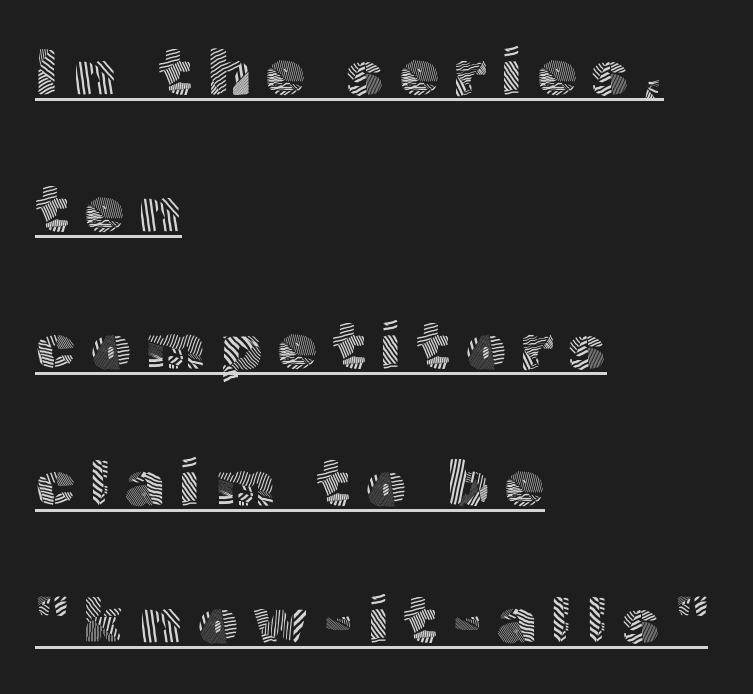
The image shows 64 px light sans-serif type, upright; set left-aligned, loose line spacing (2.14x), unusually wide letter spacing (+0.23 em), underlined; a medium x-height.
